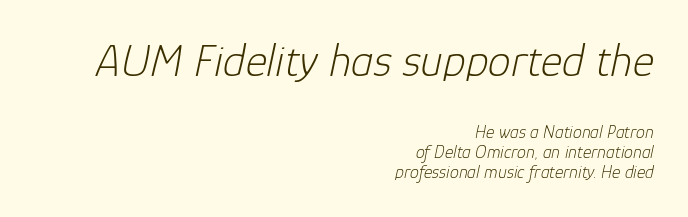
Q: Is the text bold? A: No.
Q: Is the text italic (slanted)? A: Yes, it leans right by about 12 degrees.
Q: Is the text underlined? A: No.
Q: How is the paragraph aligned? A: Right-aligned.
Q: Is the spacing between letters normal or unusually wide? A: Normal.
Q: Is the spacing between lines tight, normal or loose? A: Tight.
Q: Which block of text is set in a larger size, the first (top) or the second (bottom)? A: The first (top) one.
Q: Width (condensed, normal, or wide)? A: Normal.
Q: Stroke contrast? A: Low.
Q: x-height? A: Medium.
Q: Monospaced? A: No.
